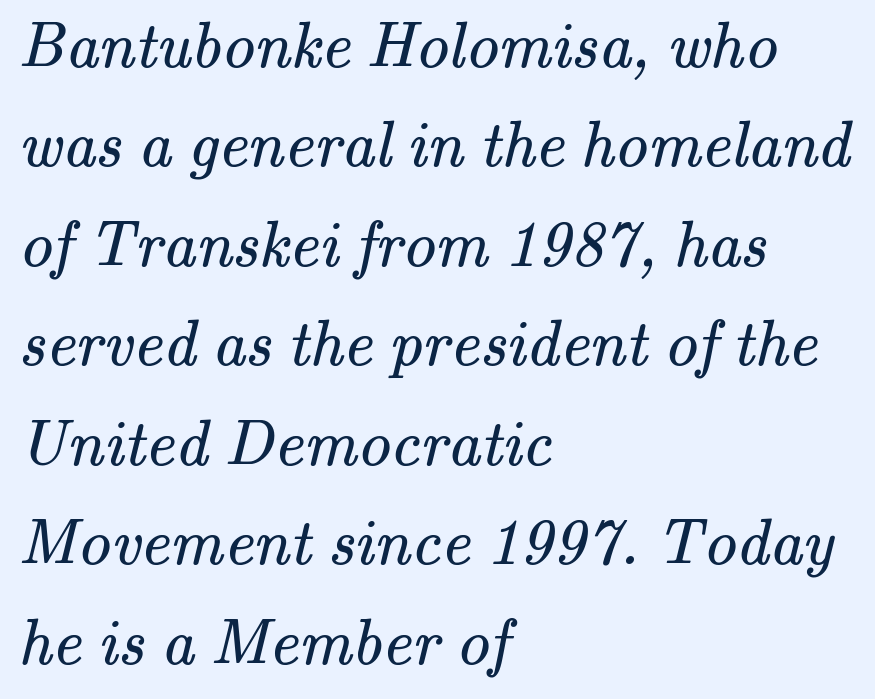
Q: Is the text bold? A: No.
Q: Is the typeface a serif or a sans-serif typeface? A: Serif.
Q: Is the text underlined? A: No.
Q: How is the paragraph aligned? A: Left-aligned.
Q: Is the spacing between letters normal or unusually wide? A: Normal.
Q: Is the spacing between lines tight, normal or loose? A: Normal.
Q: Width (condensed, normal, or wide)? A: Normal.
Q: Stroke contrast? A: Medium.
Q: x-height? A: Small.
Q: Monospaced? A: No.
